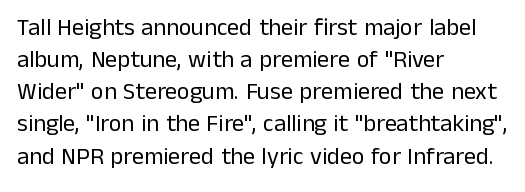
The image shows 24 px text type, upright; set left-aligned, normal line spacing (1.34x), normal letter spacing, not underlined.
